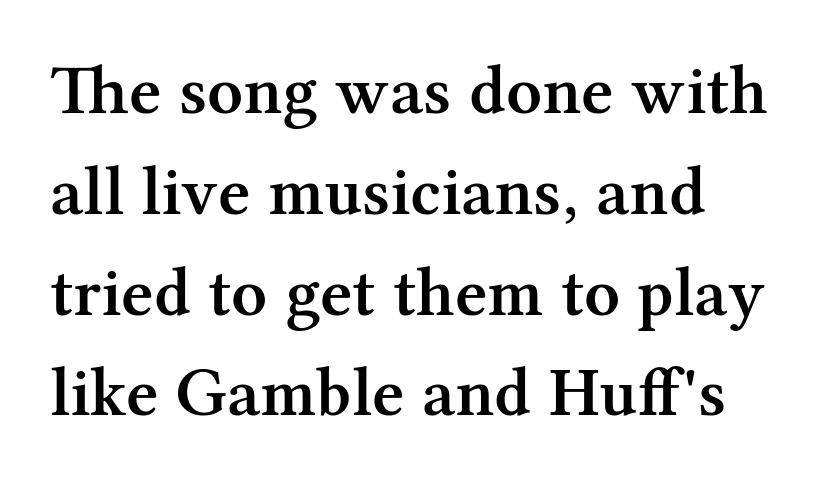
The image shows 70 px semibold serif type, upright; set left-aligned, normal line spacing (1.44x), normal letter spacing, not underlined; medium stroke contrast and a medium x-height.
